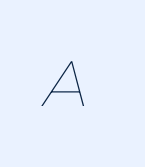
{"italic": "yes", "lean": "right", "slant_degrees": 11, "bold": "no", "weight": "thin", "width": "normal", "stroke_contrast": "low", "x_height": "medium", "monospaced": "no", "underline": "no", "letter_spacing": "wide", "letter_spacing_em": 0.33, "glyph_px": 64}
